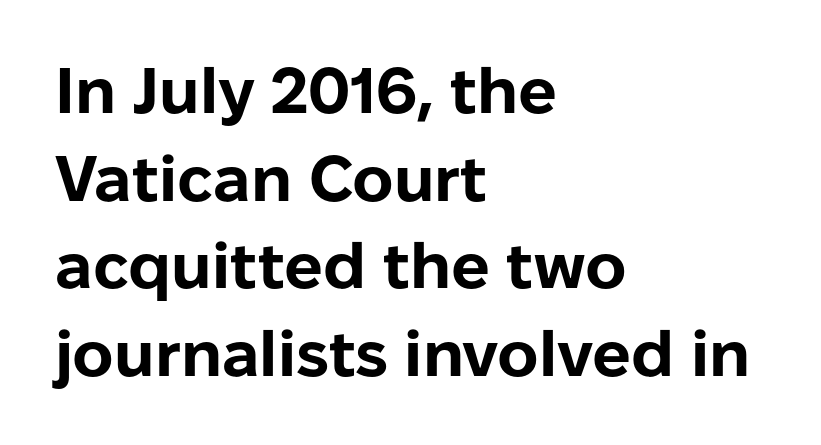
The image shows 64 px bold sans-serif type, upright; set left-aligned, normal line spacing (1.37x), normal letter spacing, not underlined; low stroke contrast and a medium x-height.
